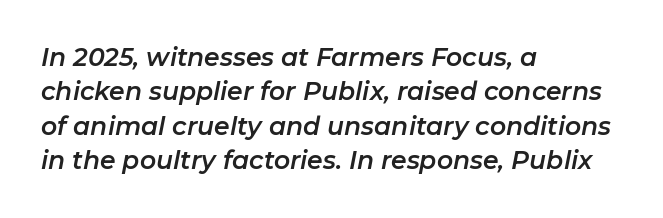
When letters slant like this, we call the style italic. The lines are quadded left. Reading down the column, the eye jumps a familiar distance to each next line. Plain, unruled lines of type. Compared with typical body copy, the letter spacing here is the same.
